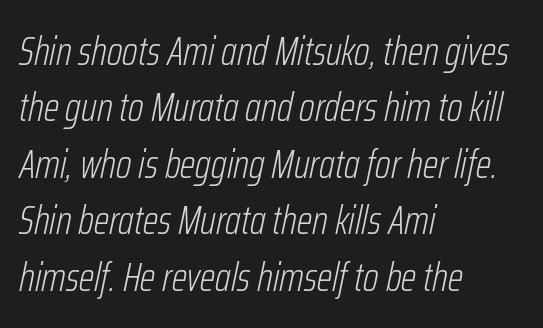
{"italic": "yes", "lean": "right", "slant_degrees": 12, "bold": "no", "weight": "light", "width": "condensed", "stroke_contrast": "low", "x_height": "medium", "monospaced": "no", "underline": "no", "align": "left", "line_spacing": "normal", "line_spacing_ratio": 1.41, "letter_spacing": "normal", "letter_spacing_em": 0.0, "glyph_px": 40}
